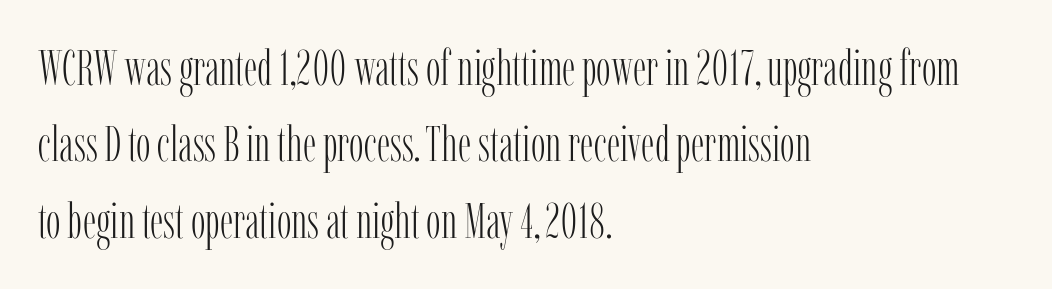
The image shows 49 px light, condensed serif type, upright; set left-aligned, normal line spacing (1.56x), normal letter spacing, not underlined; low stroke contrast and a medium x-height.
